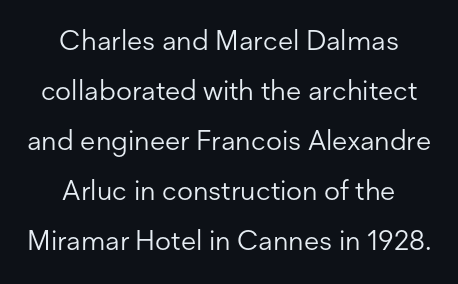
Q: Is the text bold? A: No.
Q: Is the text italic (slanted)? A: No, it is upright.
Q: Is the typeface a serif or a sans-serif typeface? A: Sans-serif.
Q: Is the text underlined? A: No.
Q: How is the paragraph aligned? A: Centered.
Q: Is the spacing between letters normal or unusually wide? A: Normal.
Q: Width (condensed, normal, or wide)? A: Normal.
Q: Stroke contrast? A: Low.
Q: x-height? A: Medium.
Q: Monospaced? A: No.
